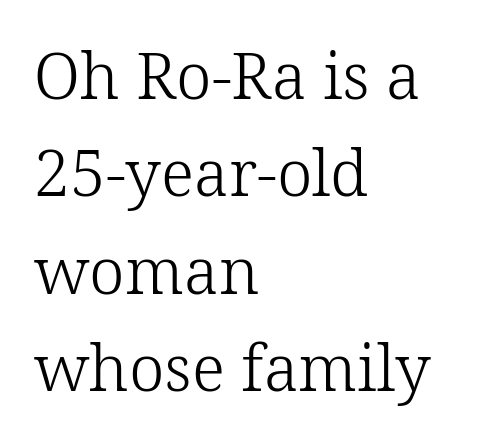
Q: Is the text bold? A: No.
Q: Is the text italic (slanted)? A: No, it is upright.
Q: Is the typeface a serif or a sans-serif typeface? A: Serif.
Q: Is the text underlined? A: No.
Q: How is the paragraph aligned? A: Left-aligned.
Q: Is the spacing between letters normal or unusually wide? A: Normal.
Q: Is the spacing between lines tight, normal or loose? A: Normal.
Q: Width (condensed, normal, or wide)? A: Normal.
Q: Stroke contrast? A: Low.
Q: x-height? A: Medium.
Q: Monospaced? A: No.
